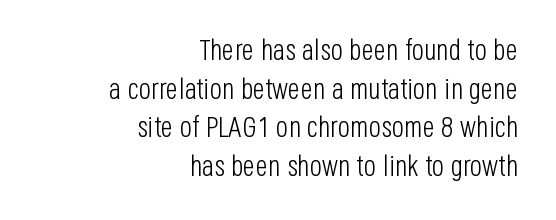
Q: Is the text bold? A: No.
Q: Is the text italic (slanted)? A: No, it is upright.
Q: Is the typeface a serif or a sans-serif typeface? A: Sans-serif.
Q: Is the text underlined? A: No.
Q: How is the paragraph aligned? A: Right-aligned.
Q: Is the spacing between letters normal or unusually wide? A: Normal.
Q: Is the spacing between lines tight, normal or loose? A: Normal.
Q: Width (condensed, normal, or wide)? A: Condensed.
Q: Stroke contrast? A: Low.
Q: x-height? A: Large.
Q: Monospaced? A: No.
